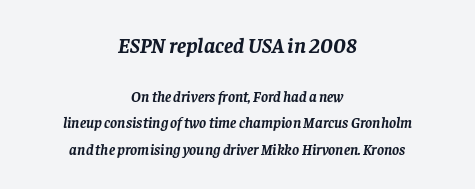
Q: Is the text bold? A: Yes.
Q: Is the text italic (slanted)? A: Yes, it leans right by about 8 degrees.
Q: Is the text underlined? A: No.
Q: How is the paragraph aligned? A: Centered.
Q: Is the spacing between letters normal or unusually wide? A: Normal.
Q: Which block of text is set in a larger size, the first (top) or the second (bottom)? A: The first (top) one.
